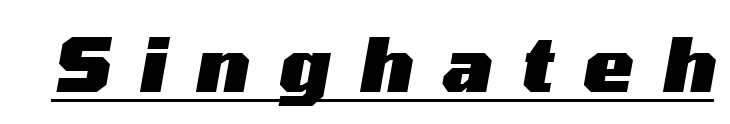
The image shows 75 px heavy, wide type, italic (leaning right); set unusually wide letter spacing (+0.4 em), underlined; medium stroke contrast and a medium x-height.
